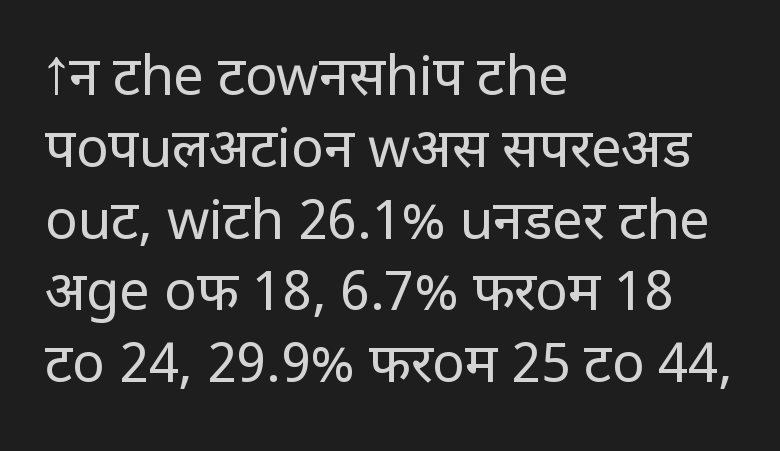
The passage shown is not bold in any degree. Casual observation: everything's shoved over to the left. Letter spacing: default. The axis of the letterforms is exactly vertical. Nope, no serifs anywhere on these letters. You could not count columns in this text — the font is proportionally spaced.
